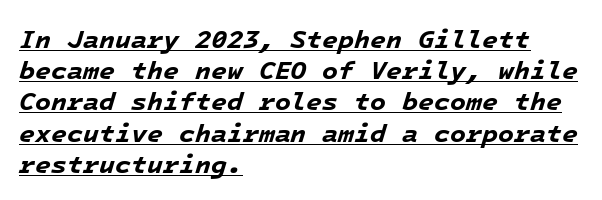
In designer terms, the underline attribute is active on this setting. There's an unmistakable incline to the writing here. The rendering anchors every line to the left-hand side. Pretty heavy lettering here — definitely bold. Compared with typical body copy, the letter spacing here is the same.
